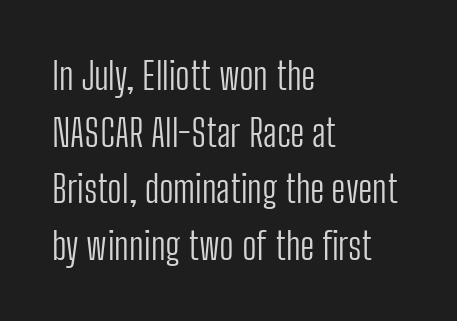
Q: Is the text bold? A: No.
Q: Is the text italic (slanted)? A: No, it is upright.
Q: Is the typeface a serif or a sans-serif typeface? A: Sans-serif.
Q: Is the text underlined? A: No.
Q: How is the paragraph aligned? A: Left-aligned.
Q: Is the spacing between letters normal or unusually wide? A: Normal.
Q: Is the spacing between lines tight, normal or loose? A: Normal.
Q: Width (condensed, normal, or wide)? A: Condensed.
Q: Stroke contrast? A: Low.
Q: x-height? A: Medium.
Q: Monospaced? A: No.
